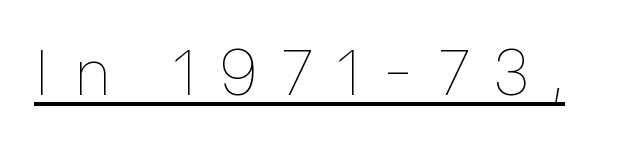
Is the type heavy? It reads as light-to-regular instead. Looks like regular typesetting: each glyph gets only the width it needs. In designer terms, the underline attribute is active on this setting. The type is letterspaced generously, with wide tracking. Every stem runs plumb, perpendicular to the baseline.
